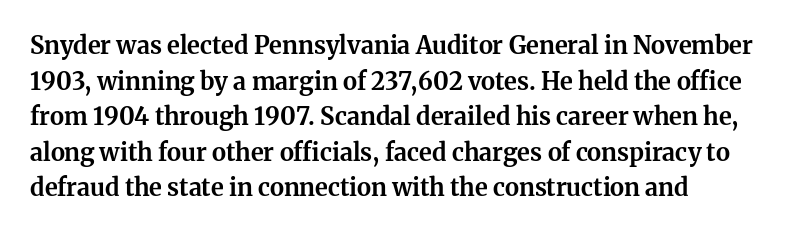
Q: Is the text bold? A: Yes.
Q: Is the text italic (slanted)? A: No, it is upright.
Q: Is the text underlined? A: No.
Q: Is the spacing between letters normal or unusually wide? A: Normal.
Q: Is the spacing between lines tight, normal or loose? A: Normal.
